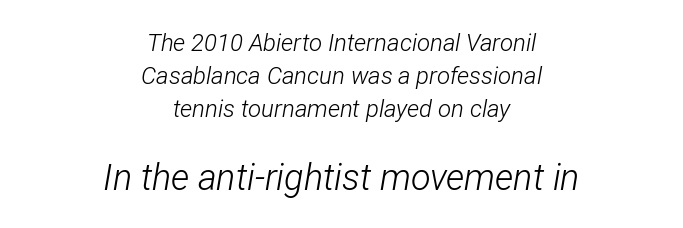
You could not count columns in this text — the font is proportionally spaced. Posture: slanted. Quick note: underline off. Is the letter spacing exaggerated? No — it looks like the ordinary default.
